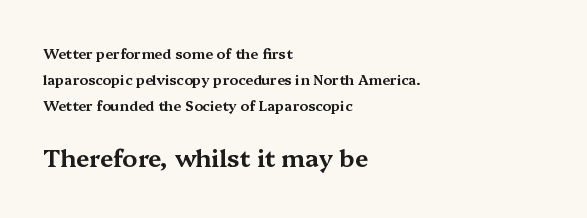
Q: Is the text italic (slanted)? A: No, it is upright.
Q: Is the text underlined? A: No.
Q: How is the paragraph aligned? A: Left-aligned.
Q: Is the spacing between letters normal or unusually wide? A: Normal.
Q: Which block of text is set in a larger size, the first (top) or the second (bottom)? A: The second (bottom) one.
